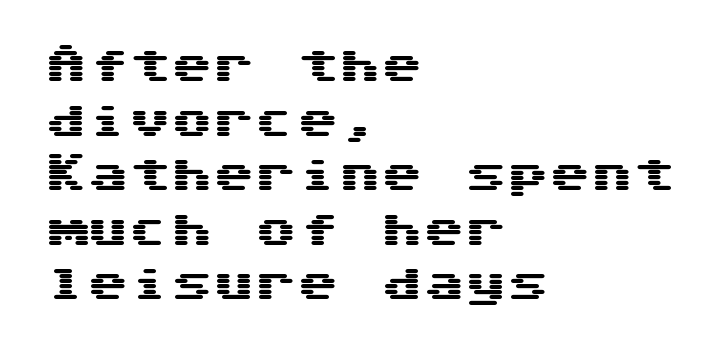
{"serif": "no", "italic": "no", "width": "wide", "stroke_contrast": "medium", "x_height": "medium", "underline": "no", "align": "left", "line_spacing": "normal", "line_spacing_ratio": 1.3, "letter_spacing": "normal", "letter_spacing_em": 0.0, "glyph_px": 42}
